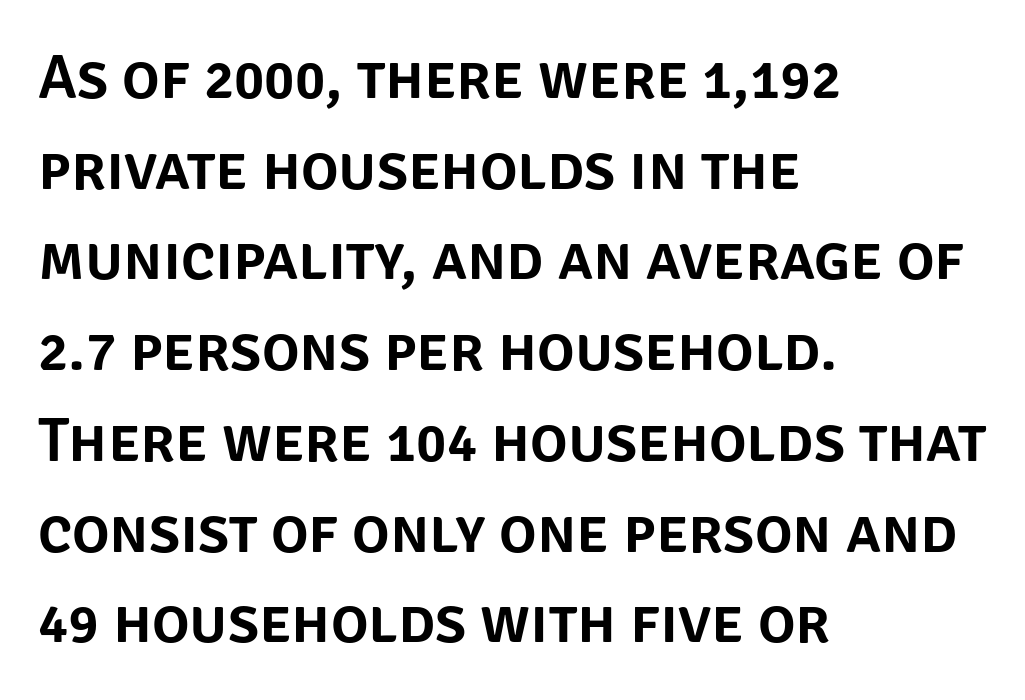
The image shows 63 px sans-serif type, upright; set left-aligned, normal line spacing (1.44x), normal letter spacing, not underlined; low stroke contrast and a large x-height.
